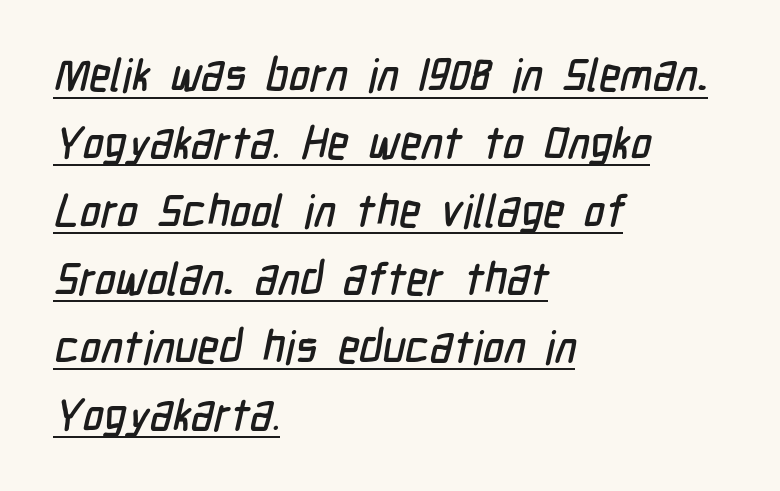
Q: Is the typeface a serif or a sans-serif typeface? A: Sans-serif.
Q: Is the text underlined? A: Yes.
Q: How is the paragraph aligned? A: Left-aligned.
Q: Is the spacing between letters normal or unusually wide? A: Normal.
Q: Is the spacing between lines tight, normal or loose? A: Normal.
Q: Width (condensed, normal, or wide)? A: Condensed.
Q: Stroke contrast? A: Low.
Q: x-height? A: Medium.
Q: Monospaced? A: No.
